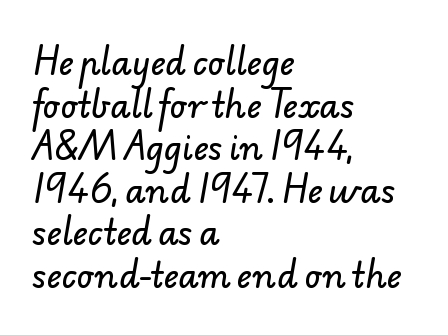
The image shows 33 px sans-serif type; set left-aligned, normal line spacing (1.29x), normal letter spacing, not underlined; low stroke contrast and a small x-height.
